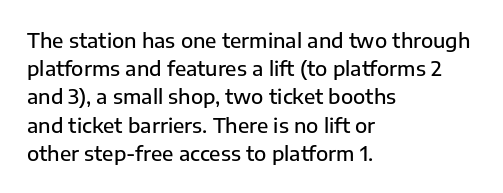
This is moderately heavy type, rendered in semibold. A bare baseline throughout the passage. Caption: standard tracking, unaltered. A typesetter would mark this as roman, not italic. The rows are spaced the way most documents space them. A classic flush-left, rag-right setting is used for this passage.
